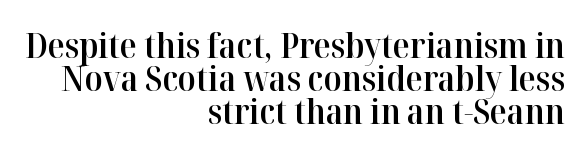
Q: Is the text bold? A: Semi-bold.
Q: Is the text italic (slanted)? A: No, it is upright.
Q: Is the typeface a serif or a sans-serif typeface? A: Serif.
Q: Is the text underlined? A: No.
Q: How is the paragraph aligned? A: Right-aligned.
Q: Is the spacing between letters normal or unusually wide? A: Normal.
Q: Is the spacing between lines tight, normal or loose? A: Tight.
Q: Width (condensed, normal, or wide)? A: Normal.
Q: Stroke contrast? A: High.
Q: x-height? A: Medium.
Q: Monospaced? A: No.
